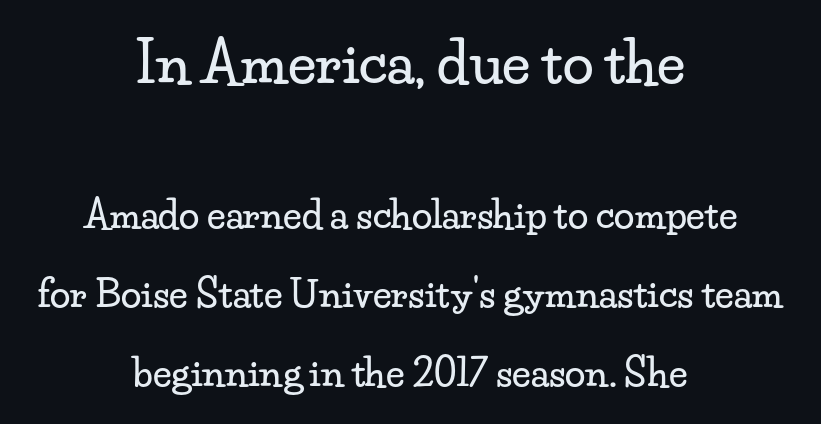
The image shows 56 px wide serif type, upright; set centered, loose line spacing (2.13x), normal letter spacing, not underlined; the first (top) block is 1.51x larger; low stroke contrast and a small x-height.
